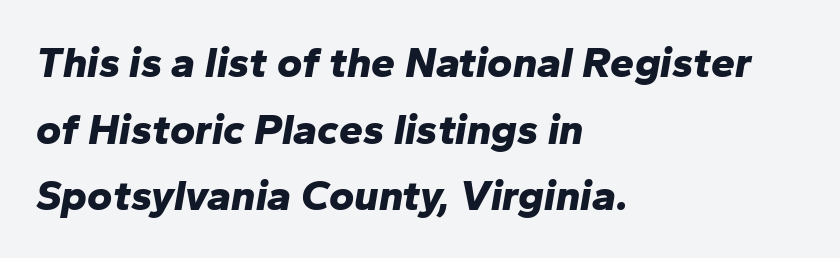
{"italic": "yes", "lean": "right", "slant_degrees": 10, "bold": "yes", "weight": "bold", "width": "normal", "stroke_contrast": "low", "x_height": "medium", "monospaced": "no", "underline": "no", "align": "left", "line_spacing": "normal", "line_spacing_ratio": 1.55, "letter_spacing": "normal", "letter_spacing_em": 0.0, "glyph_px": 43}
